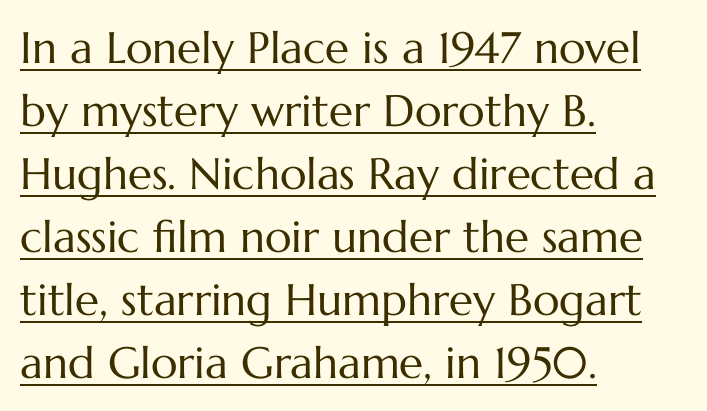
The image shows 44 px regular-weight type, upright; set left-aligned, normal line spacing (1.43x), normal letter spacing, underlined; medium stroke contrast and a medium x-height.
